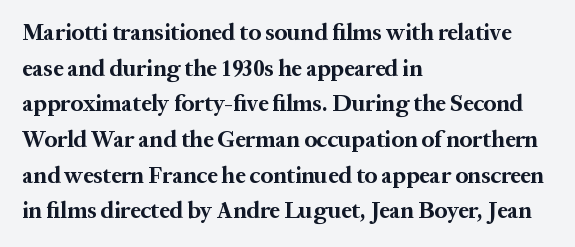
Q: Is the text bold? A: Yes.
Q: Is the text italic (slanted)? A: No, it is upright.
Q: Is the text underlined? A: No.
Q: How is the paragraph aligned? A: Left-aligned.
Q: Is the spacing between letters normal or unusually wide? A: Normal.
Q: Is the spacing between lines tight, normal or loose? A: Normal.
